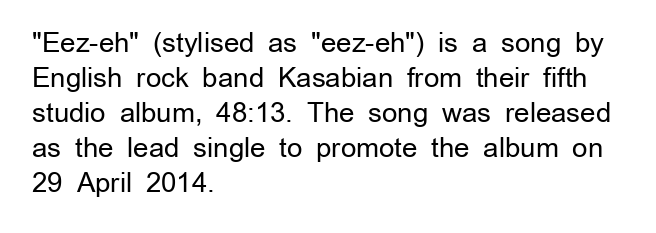
The image shows 27 px text type, upright; set left-aligned, normal line spacing (1.3x), normal letter spacing, not underlined.
